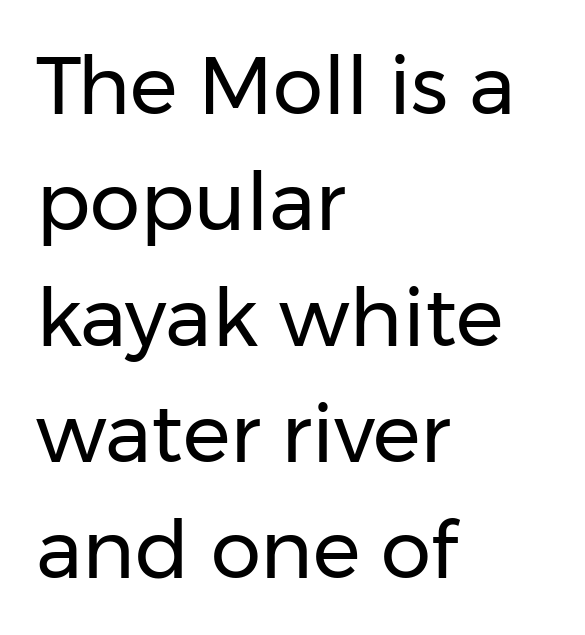
The image shows 80 px regular-weight sans-serif type, upright; set left-aligned, normal line spacing (1.45x), normal letter spacing, not underlined; low stroke contrast and a medium x-height.
